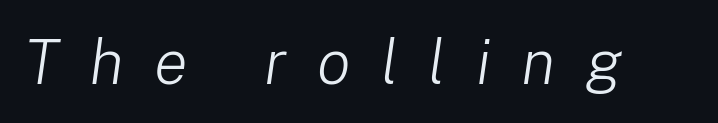
{"italic": "yes", "lean": "right", "slant_degrees": 8, "bold": "no", "weight": "light", "width": "normal", "stroke_contrast": "low", "x_height": "medium", "monospaced": "no", "underline": "no", "letter_spacing": "wide", "letter_spacing_em": 0.48, "glyph_px": 63}
